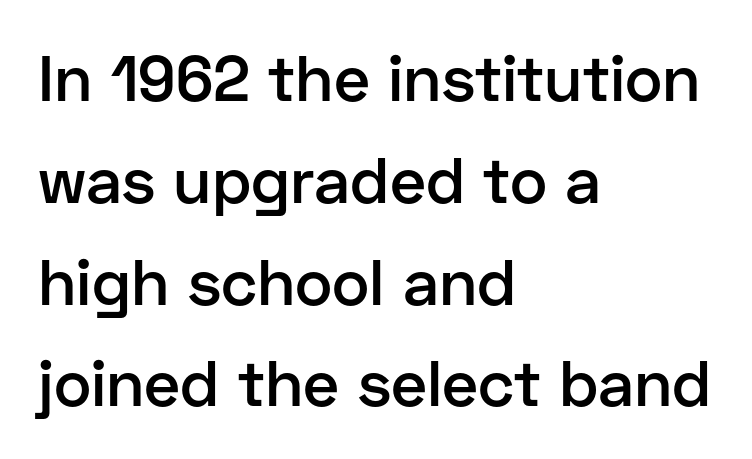
Q: Is the text bold? A: Semi-bold.
Q: Is the text italic (slanted)? A: No, it is upright.
Q: Is the typeface a serif or a sans-serif typeface? A: Sans-serif.
Q: Is the text underlined? A: No.
Q: How is the paragraph aligned? A: Left-aligned.
Q: Is the spacing between letters normal or unusually wide? A: Normal.
Q: Is the spacing between lines tight, normal or loose? A: Normal.
Q: Width (condensed, normal, or wide)? A: Normal.
Q: Stroke contrast? A: Low.
Q: x-height? A: Medium.
Q: Monospaced? A: No.
